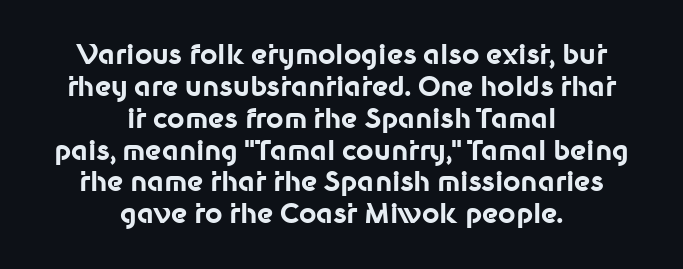
Words appear dense and cohesive because spacing is normal. The lines in this sample share a center point and differ in where they start and stop. Does the weight exceed regular? Yes, all the way to bold. Is there any slant? The stems are plumb. Descender tails drop into unmarked territory.
